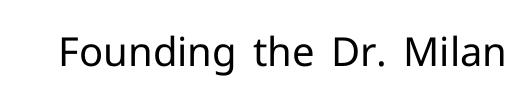
{"serif": "no", "italic": "no", "bold": "no", "weight": "regular", "width": "normal", "stroke_contrast": "low", "x_height": "medium", "monospaced": "no", "underline": "no", "letter_spacing": "normal", "letter_spacing_em": 0.0, "glyph_px": 40}
